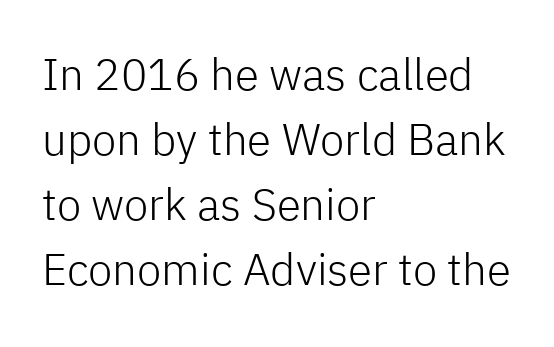
The image shows 44 px light sans-serif type, upright; set left-aligned, normal line spacing (1.48x), normal letter spacing, not underlined; low stroke contrast and a medium x-height.
